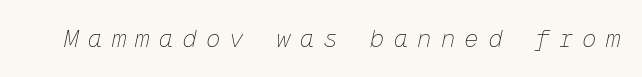
Underline: absent. Words appear elongated and porous because spacing is wide. No letter is thick-stroked: the sample isn't bold. Would a proofreader flag this as italicized? Yes.
